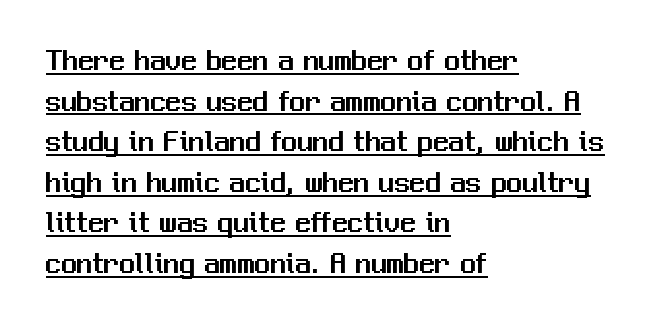
The image shows 31 px sans-serif type, upright; set left-aligned, normal line spacing (1.31x), normal letter spacing, underlined; medium stroke contrast and a medium x-height.
